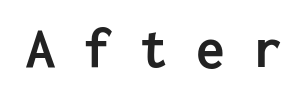
{"serif": "no", "italic": "no", "bold": "yes", "weight": "semibold", "width": "normal", "stroke_contrast": "low", "x_height": "medium", "underline": "no", "letter_spacing": "wide", "letter_spacing_em": 0.48, "glyph_px": 58}
